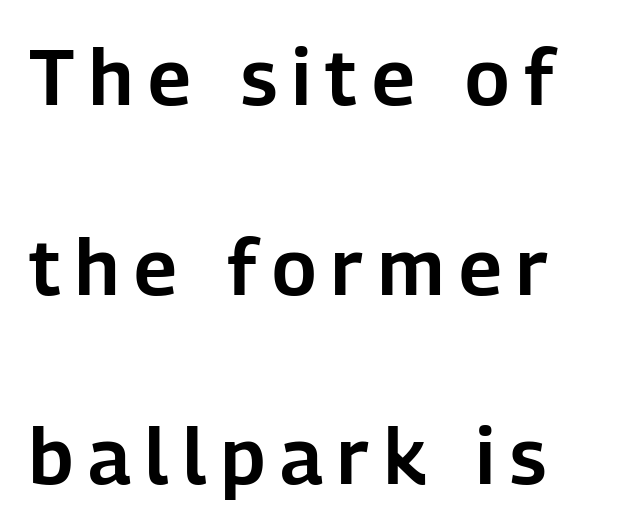
The rendering shows plain stroke endings on the letterforms — a sans-serif design. The foot of each line stays bare and open. Rendered with straight, roman letterforms. This sample trades compactness for vertical openness between lines. Note the varied advance widths — an 'i' is clearly narrower than an 'm'.
